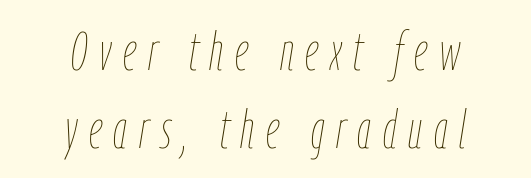
The image shows 54 px thin, condensed type, italic (leaning right); set centered, normal line spacing (1.44x), unusually wide letter spacing (+0.22 em), not underlined; low stroke contrast and a medium x-height.
